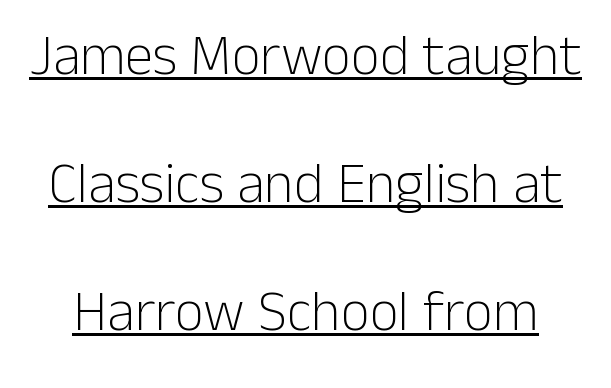
{"serif": "no", "italic": "no", "bold": "no", "weight": "light", "width": "normal", "stroke_contrast": "low", "x_height": "medium", "monospaced": "no", "underline": "yes", "line_spacing": "loose", "line_spacing_ratio": 2.25, "letter_spacing": "normal", "letter_spacing_em": 0.0, "glyph_px": 57}
